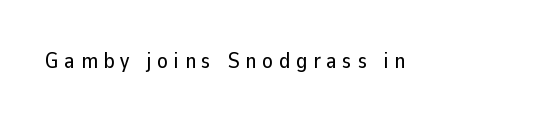
{"italic": "no", "underline": "no", "letter_spacing": "wide", "letter_spacing_em": 0.26, "glyph_px": 22}
